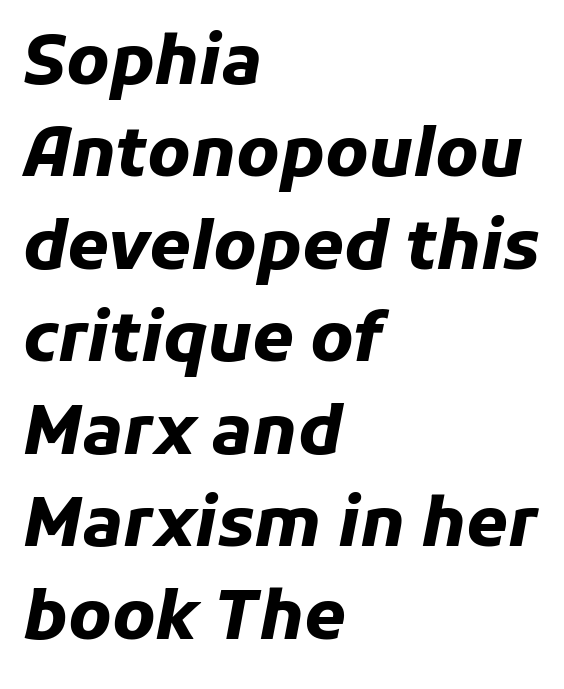
The font is running at its bold setting. The designer left line spacing at the default. Notice how the stems are inclined rather than vertical — that's the hallmark of italics. Beneath every word, the page is bare. Is this a fixed-width face? No — the glyphs have proportional, varying widths.
